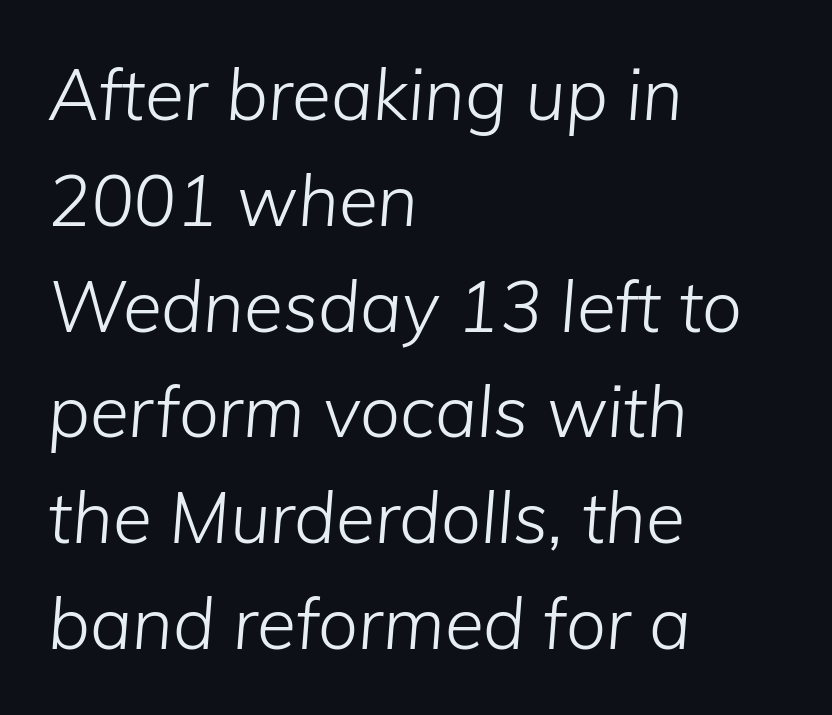
{"italic": "yes", "lean": "right", "slant_degrees": 5, "bold": "no", "weight": "light", "width": "normal", "stroke_contrast": "low", "x_height": "medium", "monospaced": "no", "underline": "no", "align": "left", "line_spacing": "normal", "line_spacing_ratio": 1.49, "letter_spacing": "normal", "letter_spacing_em": 0.0, "glyph_px": 71}
